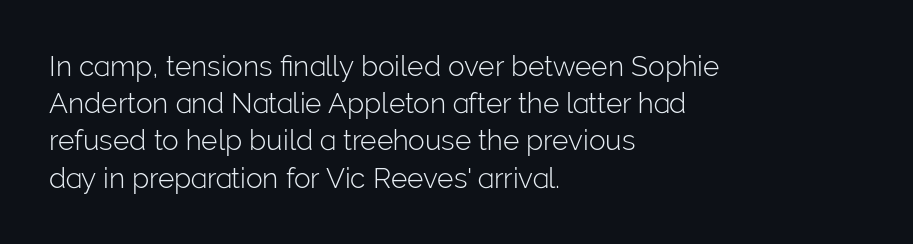
Q: Is the text bold? A: No.
Q: Is the text italic (slanted)? A: No, it is upright.
Q: Is the typeface a serif or a sans-serif typeface? A: Sans-serif.
Q: Is the text underlined? A: No.
Q: How is the paragraph aligned? A: Left-aligned.
Q: Is the spacing between letters normal or unusually wide? A: Normal.
Q: Is the spacing between lines tight, normal or loose? A: Normal.
Q: Width (condensed, normal, or wide)? A: Normal.
Q: Stroke contrast? A: Low.
Q: x-height? A: Medium.
Q: Monospaced? A: No.
